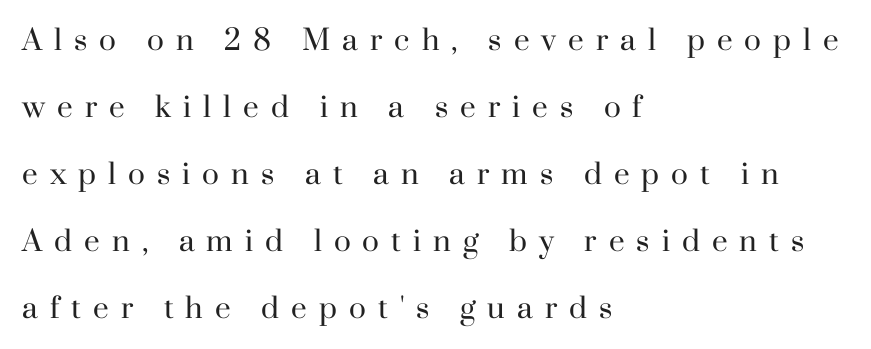
{"serif": "yes", "italic": "no", "bold": "no", "weight": "regular", "width": "normal", "stroke_contrast": "high", "x_height": "small", "monospaced": "no", "underline": "no", "align": "left", "line_spacing": "loose", "line_spacing_ratio": 2.39, "letter_spacing": "wide", "letter_spacing_em": 0.43, "glyph_px": 28}
